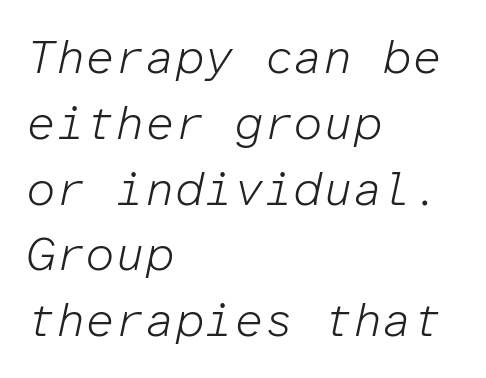
The image shows 47 px light type, italic (leaning right), monospaced; set left-aligned, normal line spacing (1.4x), normal letter spacing, not underlined; low stroke contrast and a medium x-height.
